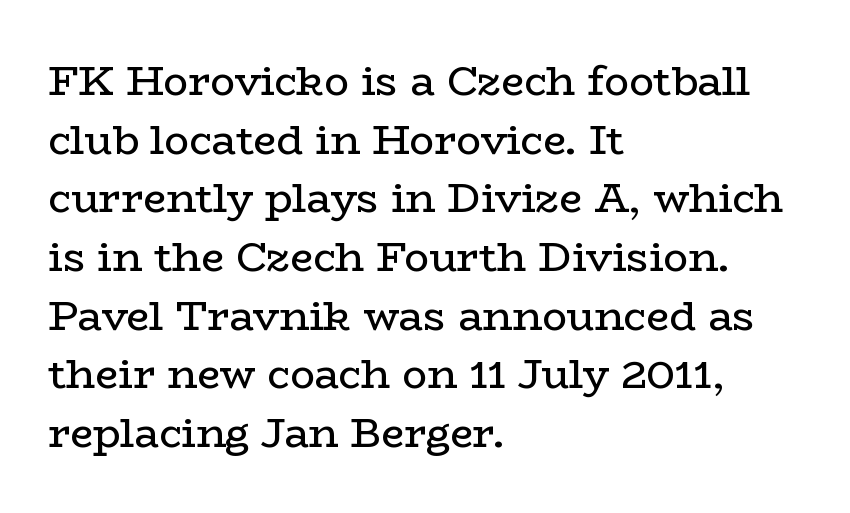
Q: Is the text bold? A: No.
Q: Is the text italic (slanted)? A: No, it is upright.
Q: Is the typeface a serif or a sans-serif typeface? A: Serif.
Q: Is the text underlined? A: No.
Q: How is the paragraph aligned? A: Left-aligned.
Q: Is the spacing between letters normal or unusually wide? A: Normal.
Q: Is the spacing between lines tight, normal or loose? A: Normal.
Q: Width (condensed, normal, or wide)? A: Wide.
Q: Stroke contrast? A: Low.
Q: x-height? A: Medium.
Q: Monospaced? A: No.
